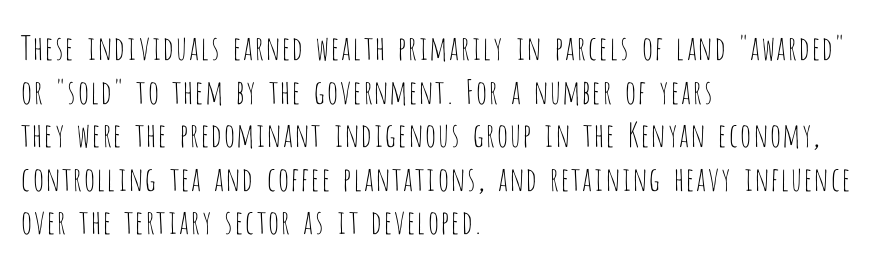
{"serif": "no", "italic": "no", "bold": "no", "weight": "thin", "width": "condensed", "stroke_contrast": "low", "x_height": "large", "monospaced": "no", "underline": "no", "align": "left", "line_spacing": "normal", "line_spacing_ratio": 1.32, "letter_spacing": "normal", "letter_spacing_em": 0.0, "glyph_px": 33}
